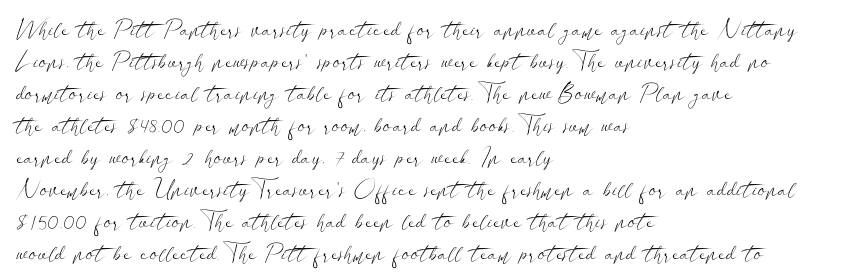
Caption: standard tracking, unaltered. Does the leading feel generous? No, just average. The lines are quadded left. Check the space under the baseline: it is left empty.
